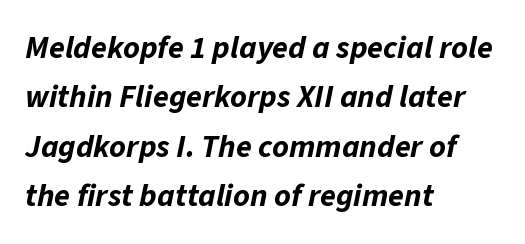
The image shows 32 px bold type, italic (leaning right); set left-aligned, normal line spacing (1.54x), normal letter spacing, not underlined; low stroke contrast and a medium x-height.
